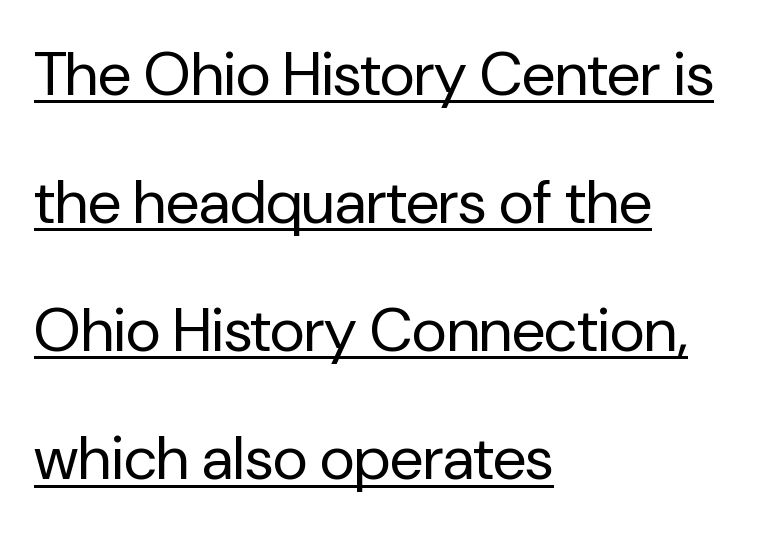
The image shows 61 px regular-weight sans-serif type, upright; set left-aligned, loose line spacing (2.1x), normal letter spacing, underlined; low stroke contrast and a medium x-height.
